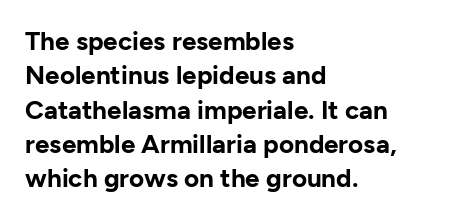
Q: Is the text bold? A: Yes.
Q: Is the text italic (slanted)? A: No, it is upright.
Q: Is the text underlined? A: No.
Q: How is the paragraph aligned? A: Left-aligned.
Q: Is the spacing between letters normal or unusually wide? A: Normal.
Q: Is the spacing between lines tight, normal or loose? A: Normal.
